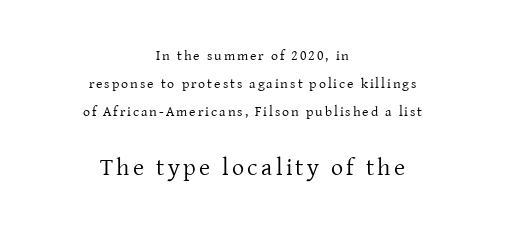
Check the space under the baseline: it is left empty. The second block has been scaled up relative to the first. The lettering holds an erect, upright posture throughout. Baseline-to-baseline distance is far greater than the letter height. The cut favours lightness, reaching ordinary text weight at its darkest. The lines are quadded center.
